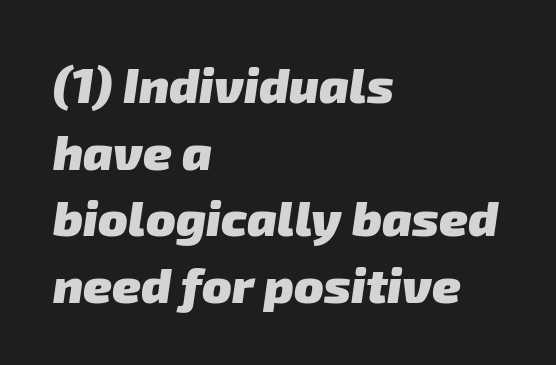
{"serif": "no", "bold": "yes", "weight": "heavy", "width": "normal", "stroke_contrast": "low", "x_height": "medium", "monospaced": "no", "underline": "no", "align": "left", "line_spacing": "normal", "line_spacing_ratio": 1.36, "letter_spacing": "normal", "letter_spacing_em": 0.0, "glyph_px": 49}
